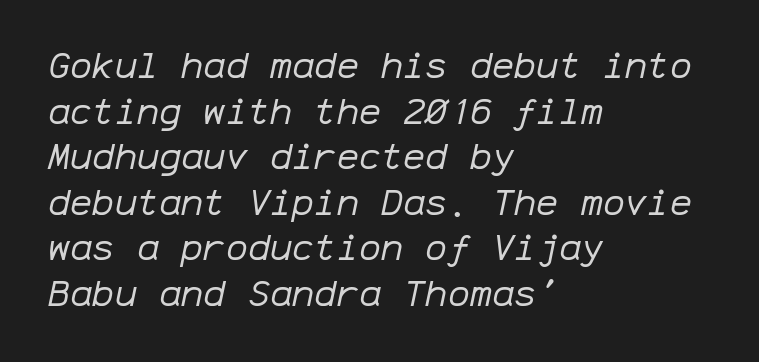
Q: Is the text bold? A: No.
Q: Is the text italic (slanted)? A: Yes, it leans right by about 12 degrees.
Q: Is the text underlined? A: No.
Q: How is the paragraph aligned? A: Left-aligned.
Q: Is the spacing between letters normal or unusually wide? A: Normal.
Q: Width (condensed, normal, or wide)? A: Normal.
Q: Stroke contrast? A: Low.
Q: x-height? A: Medium.
Q: Monospaced? A: Yes.
